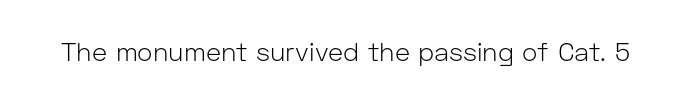
The image shows 26 px text type, upright; set normal letter spacing, not underlined.
